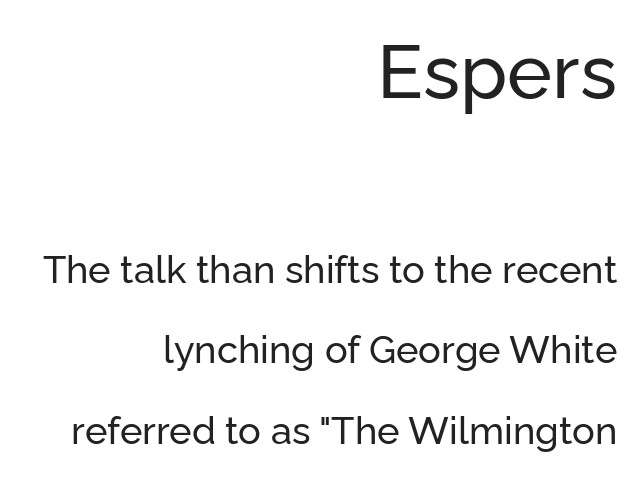
{"serif": "no", "italic": "no", "width": "normal", "stroke_contrast": "low", "x_height": "medium", "monospaced": "no", "underline": "no", "align": "right", "line_spacing": "loose", "line_spacing_ratio": 2.11, "letter_spacing": "normal", "letter_spacing_em": 0.0, "larger_block": "first", "size_ratio": 2.0, "glyph_px": 76}
